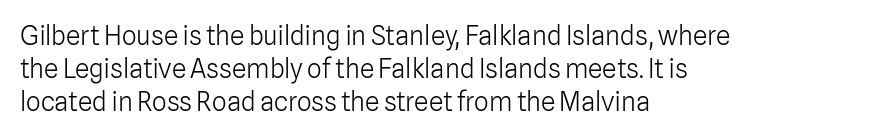
{"italic": "no", "bold": "no", "underline": "no", "align": "left", "line_spacing": "normal", "line_spacing_ratio": 1.27, "letter_spacing": "normal", "letter_spacing_em": 0.0, "glyph_px": 26}
